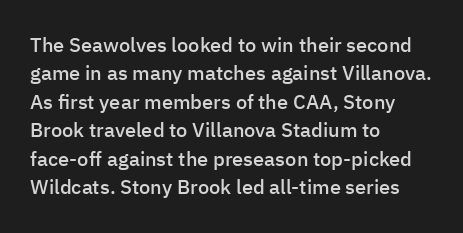
The image shows 20 px text type, upright; set left-aligned, normal line spacing (1.42x), normal letter spacing, not underlined.
